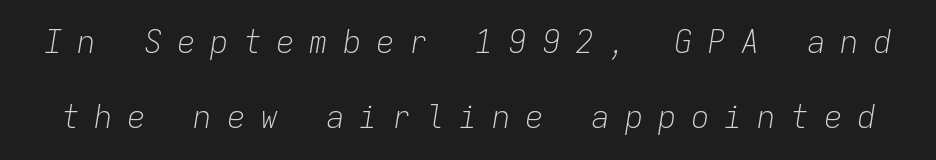
{"italic": "yes", "lean": "right", "slant_degrees": 9, "bold": "no", "weight": "light", "width": "normal", "stroke_contrast": "low", "x_height": "medium", "monospaced": "yes", "underline": "no", "line_spacing": "loose", "line_spacing_ratio": 2.41, "letter_spacing": "wide", "letter_spacing_em": 0.47, "glyph_px": 31}
